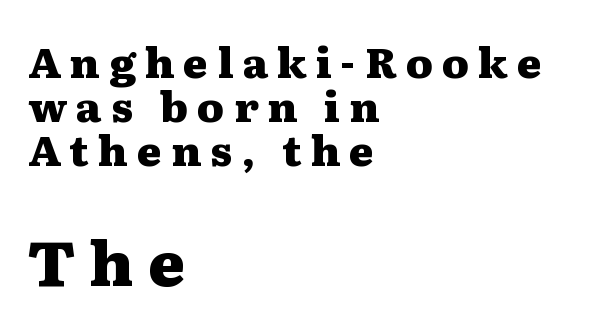
The image shows 63 px heavy, wide serif type, upright; set left-aligned, tight line spacing (1.05x), unusually wide letter spacing (+0.22 em), not underlined; the second (bottom) block is 1.5x larger; medium stroke contrast and a medium x-height.
